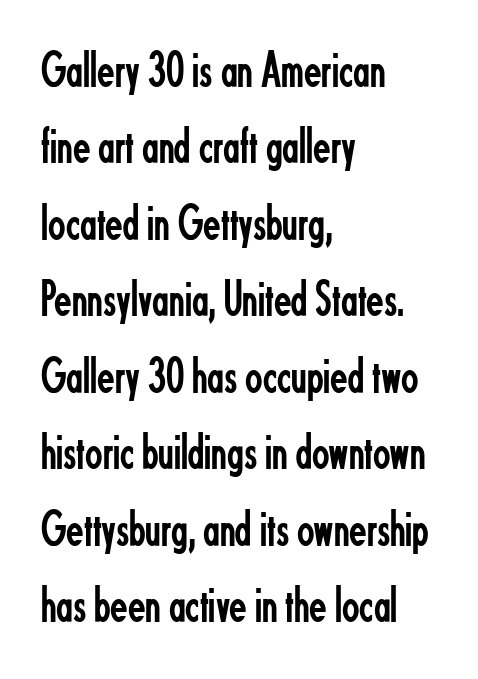
Serifs: no, the terminals of the letterforms are clean. The passage shown is not underscored anywhere. Style check: upright. Is the letter spacing exaggerated? No — it looks like the ordinary default. These lines sit exactly where default settings would place them.
